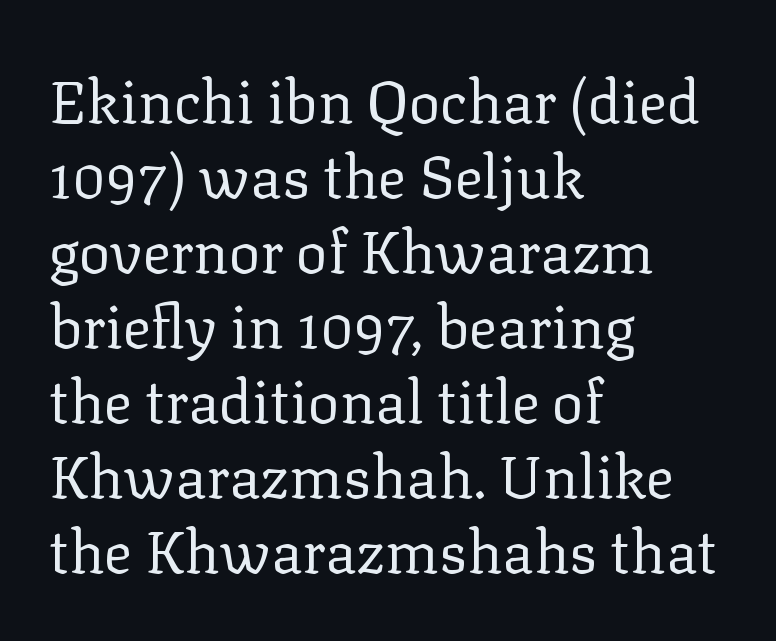
The image shows 59 px regular-weight serif type, upright; set left-aligned, normal line spacing (1.27x), normal letter spacing, not underlined; low stroke contrast and a medium x-height.
